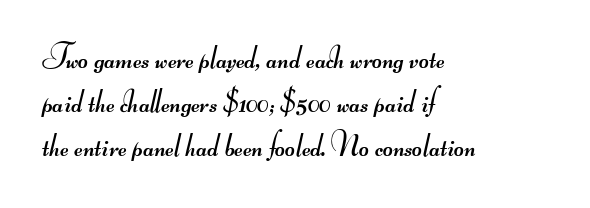
{"serif": "no", "bold": "no", "weight": "regular", "width": "wide", "stroke_contrast": "medium", "monospaced": "no", "underline": "no", "align": "left", "line_spacing": "normal", "line_spacing_ratio": 1.3, "letter_spacing": "normal", "letter_spacing_em": 0.0, "glyph_px": 34}
